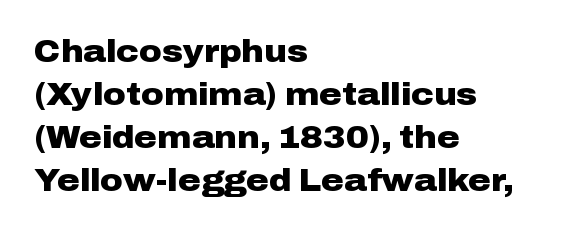
Is the type bold? Yes — the strokes are clearly thick and heavy. The passage shown is not underscored anywhere. Characters follow at the spacing the type designer built in. This is sans-serif lettering, the kind often seen on screens and signage.
